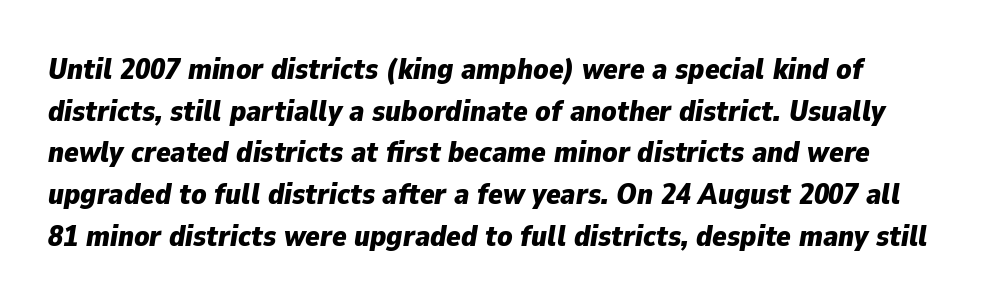
The vertical gap from one line to the next is medium. Standard letterfit; no display-style spreading of the glyphs. It's the slanting kind of type. Check the space under the baseline: it is left empty. Typesetter's note: full bold, strokes at maximum text heaviness.
